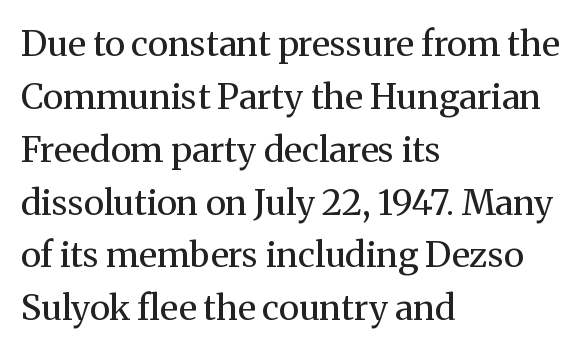
Q: Is the text bold? A: No.
Q: Is the text italic (slanted)? A: No, it is upright.
Q: Is the typeface a serif or a sans-serif typeface? A: Serif.
Q: Is the text underlined? A: No.
Q: How is the paragraph aligned? A: Left-aligned.
Q: Is the spacing between letters normal or unusually wide? A: Normal.
Q: Is the spacing between lines tight, normal or loose? A: Normal.
Q: Width (condensed, normal, or wide)? A: Normal.
Q: Stroke contrast? A: Medium.
Q: x-height? A: Medium.
Q: Monospaced? A: No.
